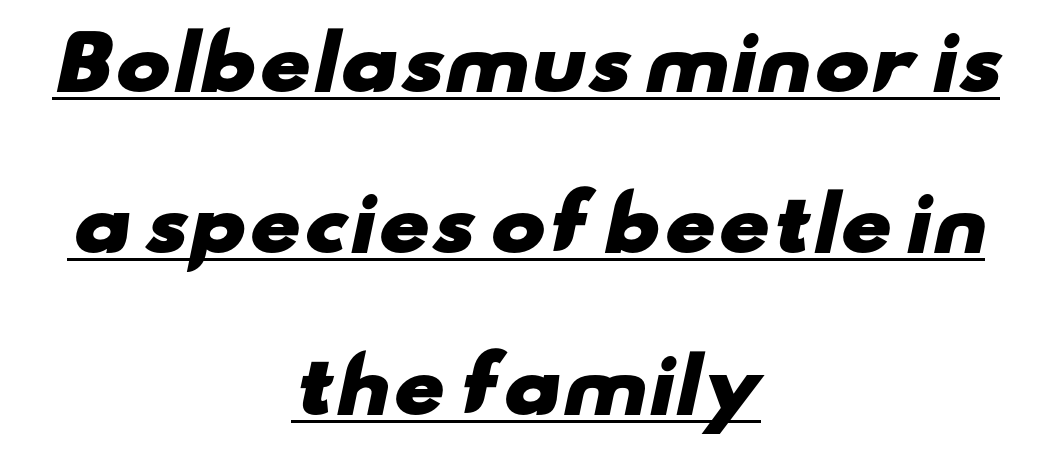
The image shows 74 px heavy, wide sans-serif type; set centered, loose line spacing (2.18x), normal letter spacing, underlined; low stroke contrast and a small x-height.
